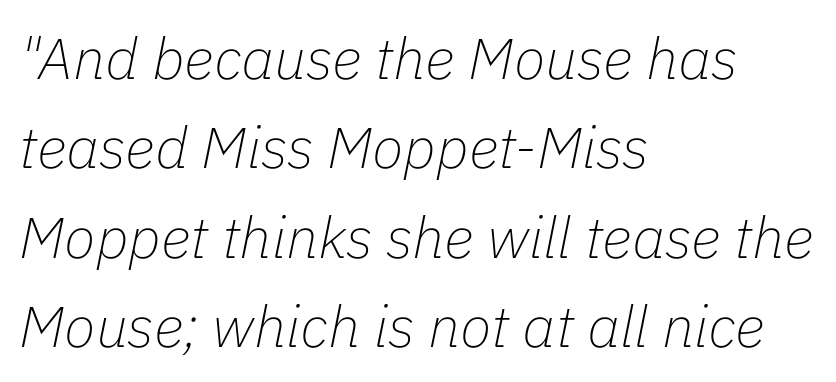
The image shows 58 px thin type, italic (leaning right); set left-aligned, normal line spacing (1.54x), normal letter spacing, not underlined; low stroke contrast and a medium x-height.
